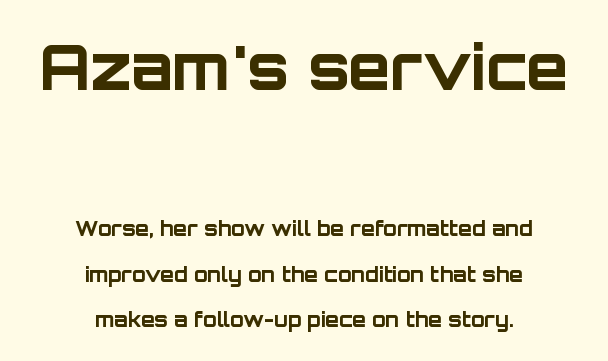
The image shows 61 px bold sans-serif type, upright; set centered, loose line spacing (2.27x), normal letter spacing, not underlined; the first (top) block is 3.05x larger; low stroke contrast and a large x-height.
